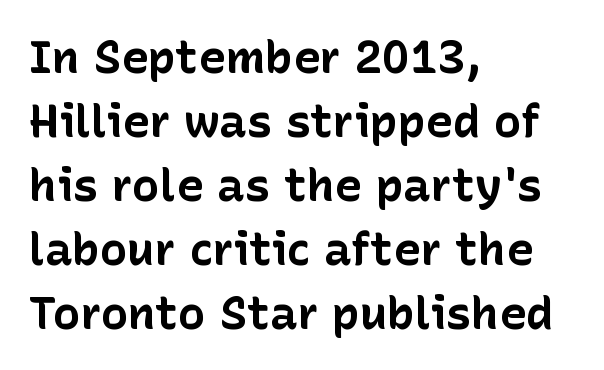
Q: Is the text bold? A: Yes.
Q: Is the text italic (slanted)? A: No, it is upright.
Q: Is the typeface a serif or a sans-serif typeface? A: Sans-serif.
Q: Is the text underlined? A: No.
Q: How is the paragraph aligned? A: Left-aligned.
Q: Is the spacing between letters normal or unusually wide? A: Normal.
Q: Is the spacing between lines tight, normal or loose? A: Normal.
Q: Width (condensed, normal, or wide)? A: Normal.
Q: Stroke contrast? A: Low.
Q: x-height? A: Medium.
Q: Monospaced? A: No.
